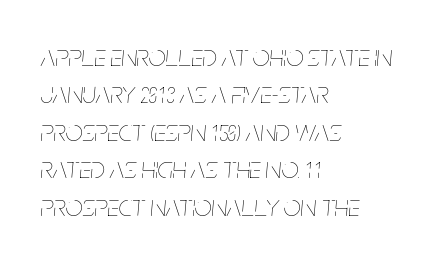
{"italic": "yes", "lean": "right", "slant_degrees": 5, "bold": "no", "weight": "thin", "width": "condensed", "stroke_contrast": "low", "x_height": "large", "monospaced": "no", "underline": "no", "align": "left", "line_spacing": "normal", "line_spacing_ratio": 1.25, "letter_spacing": "normal", "letter_spacing_em": 0.0, "glyph_px": 30}
